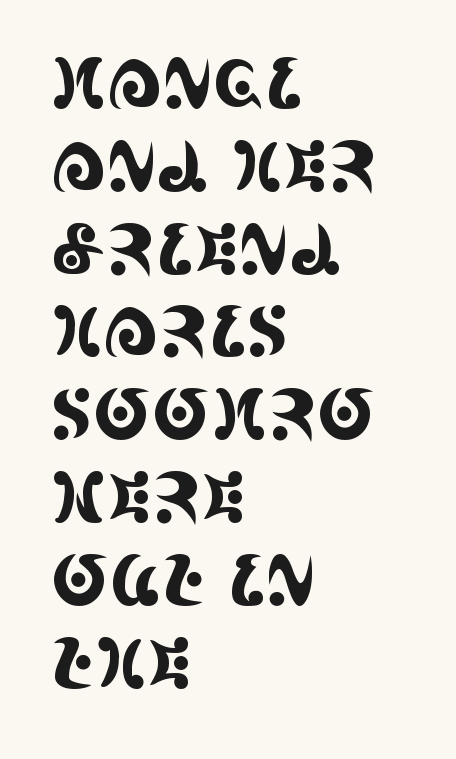
Q: Is the text italic (slanted)? A: No, it is upright.
Q: Is the typeface a serif or a sans-serif typeface? A: Serif.
Q: Is the text underlined? A: No.
Q: How is the paragraph aligned? A: Left-aligned.
Q: Is the spacing between letters normal or unusually wide? A: Normal.
Q: Width (condensed, normal, or wide)? A: Condensed.
Q: x-height? A: Large.
Q: Monospaced? A: No.
